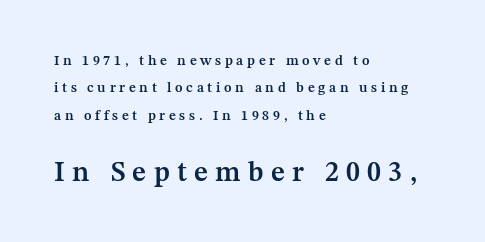
The image shows 28 px semibold serif type, upright; set left-aligned, loose line spacing (1.96x), unusually wide letter spacing (+0.26 em), not underlined; the second (bottom) block is 2.0x larger; medium stroke contrast and a medium x-height.
